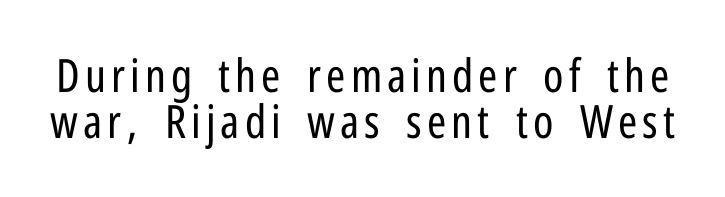
{"serif": "no", "italic": "no", "bold": "no", "weight": "regular", "width": "condensed", "stroke_contrast": "low", "x_height": "medium", "monospaced": "no", "underline": "no", "line_spacing": "tight", "line_spacing_ratio": 1.0, "glyph_px": 46}
